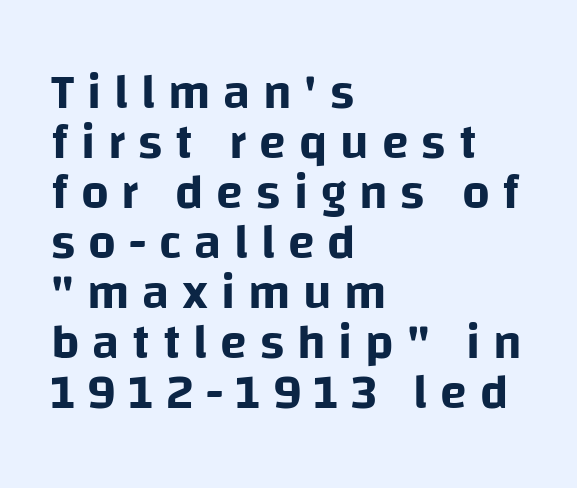
{"serif": "no", "italic": "no", "width": "normal", "stroke_contrast": "low", "x_height": "large", "monospaced": "no", "underline": "no", "align": "left", "line_spacing": "tight", "line_spacing_ratio": 1.02, "letter_spacing": "wide", "letter_spacing_em": 0.26, "glyph_px": 49}
